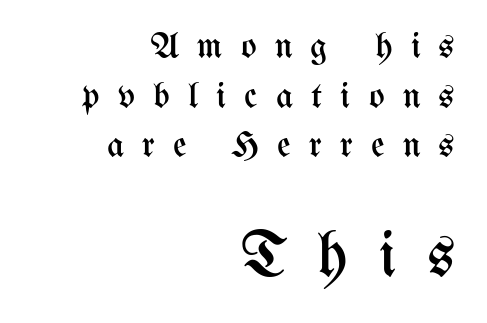
Q: Is the text bold? A: No.
Q: Is the text italic (slanted)? A: No, it is upright.
Q: Is the text underlined? A: No.
Q: How is the paragraph aligned? A: Right-aligned.
Q: Is the spacing between letters normal or unusually wide? A: Unusually wide.
Q: Is the spacing between lines tight, normal or loose? A: Normal.
Q: Which block of text is set in a larger size, the first (top) or the second (bottom)? A: The second (bottom) one.
Q: Width (condensed, normal, or wide)? A: Condensed.
Q: Stroke contrast? A: Medium.
Q: x-height? A: Medium.
Q: Monospaced? A: No.
